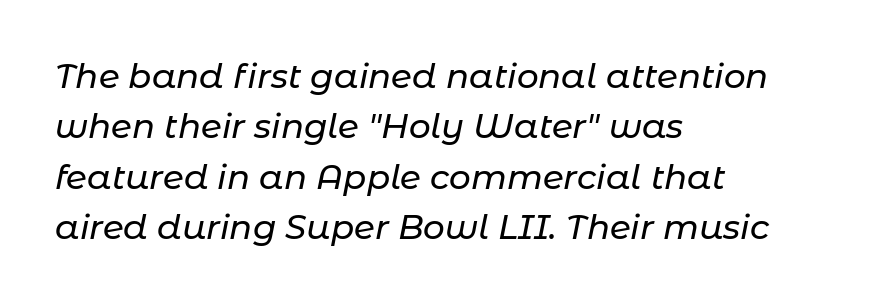
Q: Is the text italic (slanted)? A: Yes, it leans right by about 11 degrees.
Q: Is the text underlined? A: No.
Q: How is the paragraph aligned? A: Left-aligned.
Q: Is the spacing between letters normal or unusually wide? A: Normal.
Q: Is the spacing between lines tight, normal or loose? A: Normal.
Q: Width (condensed, normal, or wide)? A: Normal.
Q: Stroke contrast? A: Low.
Q: x-height? A: Medium.
Q: Monospaced? A: No.
